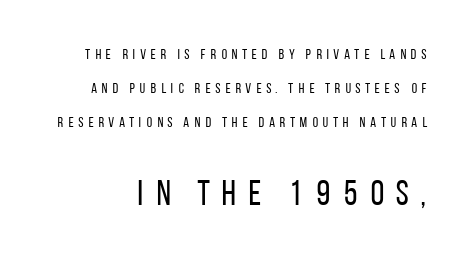
Q: Is the text bold? A: No.
Q: Is the text italic (slanted)? A: No, it is upright.
Q: Is the typeface a serif or a sans-serif typeface? A: Sans-serif.
Q: Is the text underlined? A: No.
Q: Is the spacing between letters normal or unusually wide? A: Unusually wide.
Q: Is the spacing between lines tight, normal or loose? A: Loose.
Q: Which block of text is set in a larger size, the first (top) or the second (bottom)? A: The second (bottom) one.
Q: Width (condensed, normal, or wide)? A: Condensed.
Q: Stroke contrast? A: Low.
Q: x-height? A: Large.
Q: Monospaced? A: No.
